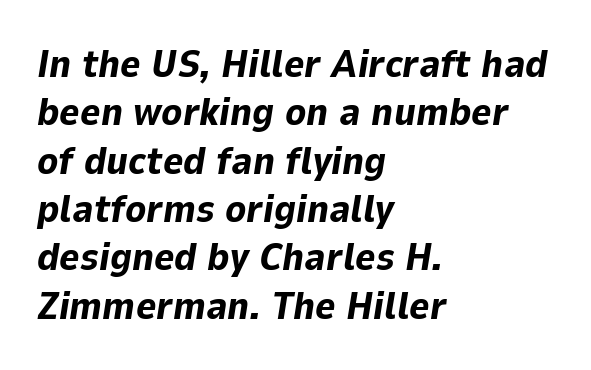
{"italic": "yes", "lean": "right", "slant_degrees": 9, "bold": "yes", "weight": "bold", "width": "normal", "stroke_contrast": "low", "x_height": "medium", "monospaced": "no", "underline": "no", "align": "left", "line_spacing_ratio": 1.24, "letter_spacing": "normal", "letter_spacing_em": 0.0, "glyph_px": 39}
